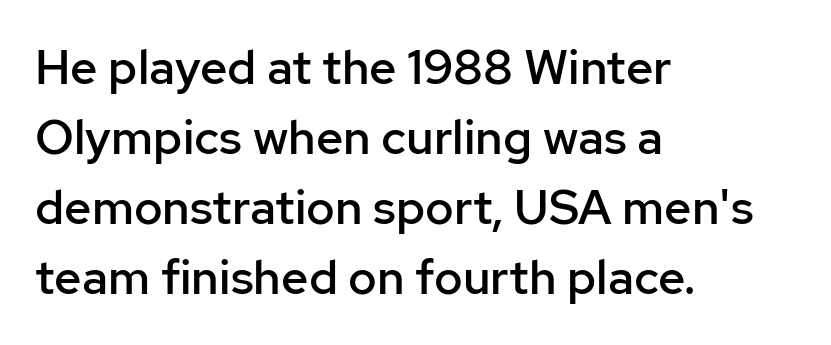
{"serif": "no", "italic": "no", "bold": "semi", "weight": "semibold", "width": "normal", "stroke_contrast": "low", "x_height": "medium", "monospaced": "no", "underline": "no", "align": "left", "line_spacing": "normal", "line_spacing_ratio": 1.46, "letter_spacing": "normal", "letter_spacing_em": 0.0, "glyph_px": 48}
